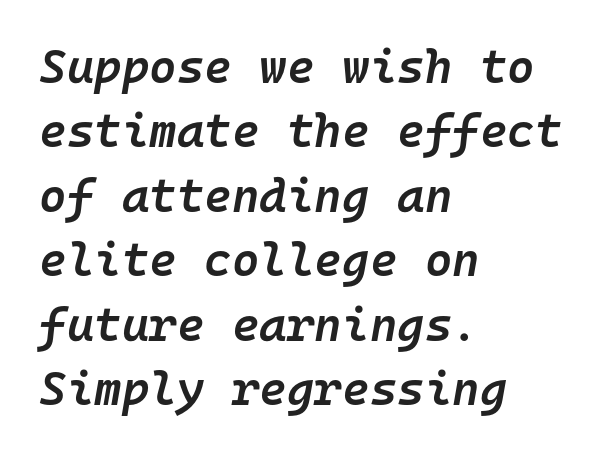
Q: Is the text bold? A: Semi-bold.
Q: Is the text italic (slanted)? A: Yes, it leans right by about 10 degrees.
Q: Is the text underlined? A: No.
Q: How is the paragraph aligned? A: Left-aligned.
Q: Is the spacing between letters normal or unusually wide? A: Normal.
Q: Is the spacing between lines tight, normal or loose? A: Normal.
Q: Width (condensed, normal, or wide)? A: Normal.
Q: Stroke contrast? A: Low.
Q: x-height? A: Medium.
Q: Monospaced? A: Yes.
